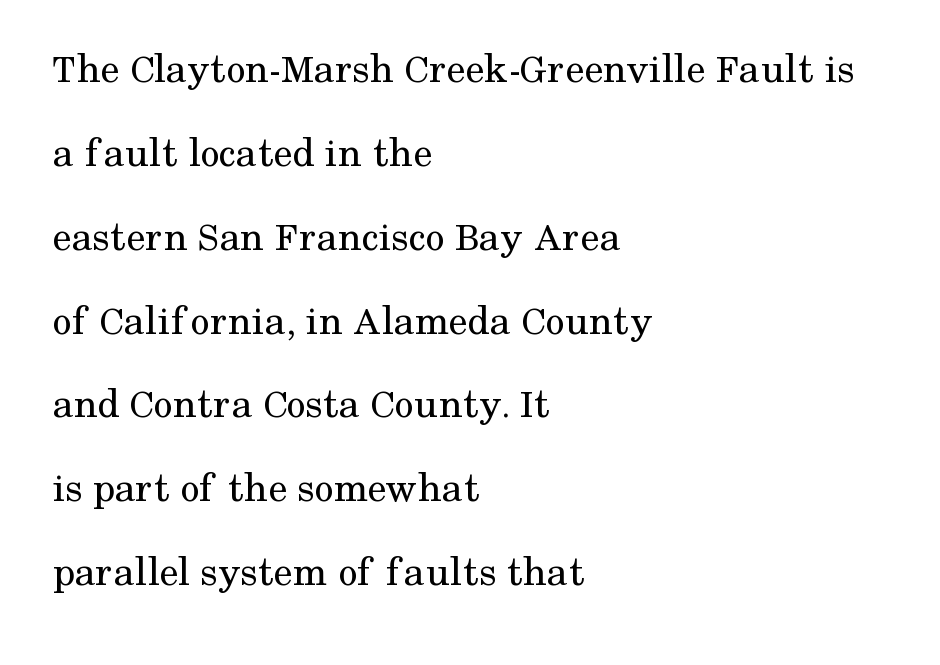
The image shows 43 px regular-weight serif type, upright; set left-aligned, loose line spacing (1.95x), normal letter spacing, not underlined; medium stroke contrast and a medium x-height.
